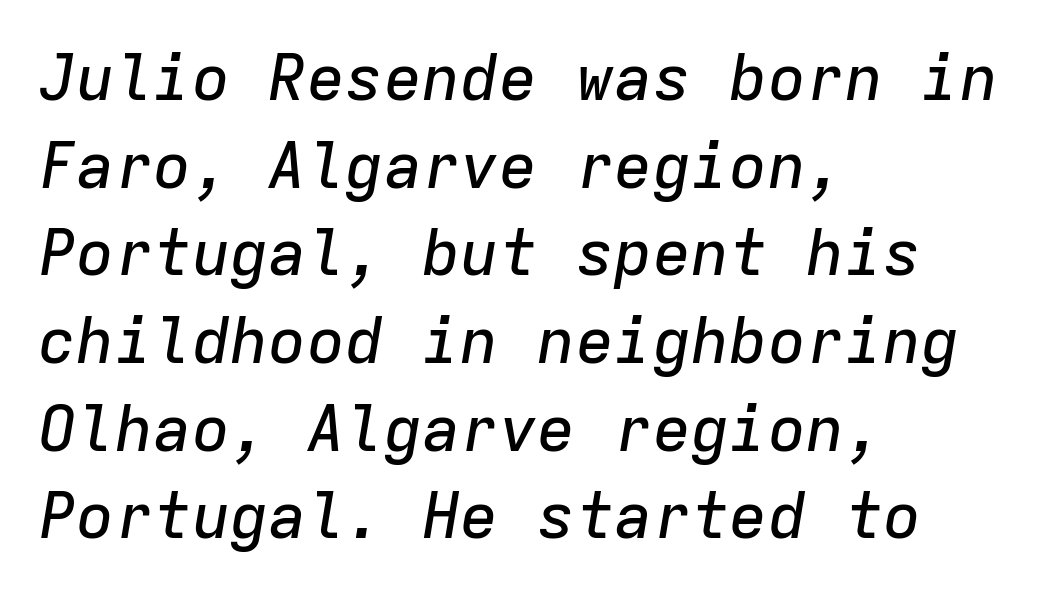
This block has exactly the height ordinary leading produces. You could call the tracking neutral — neither tight nor loose. The passage shown is typed in a monospace face where columns stay perfectly aligned. The passage shown is not underscored anywhere. This rendering uses left alignment, leaving the right contour irregular. A typesetter would mark this as italic.
